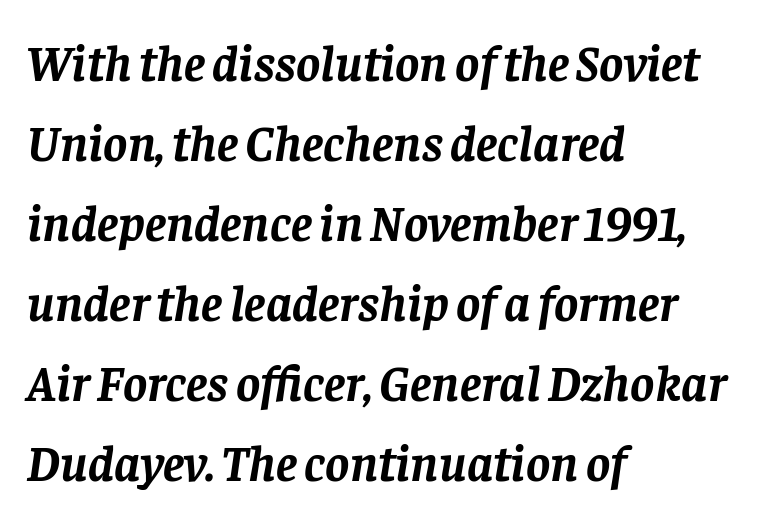
The image shows 51 px semibold serif type, italic (leaning right); set left-aligned, normal line spacing (1.57x), normal letter spacing, not underlined; low stroke contrast and a large x-height.
